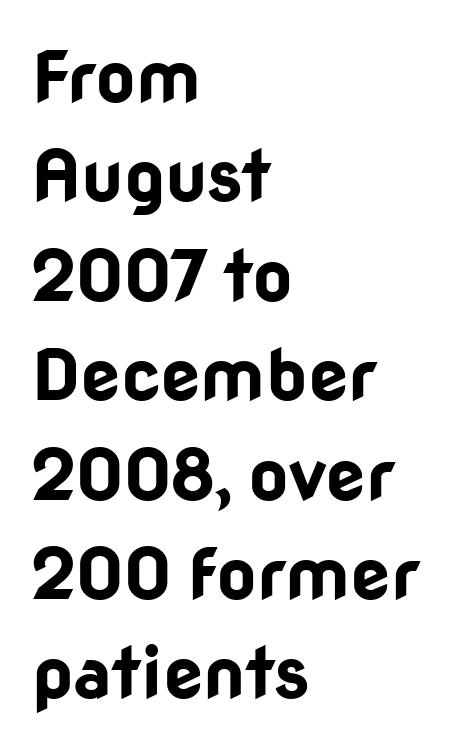
The image shows 71 px bold sans-serif type, upright; set left-aligned, normal line spacing (1.4x), normal letter spacing, not underlined; low stroke contrast and a medium x-height.
